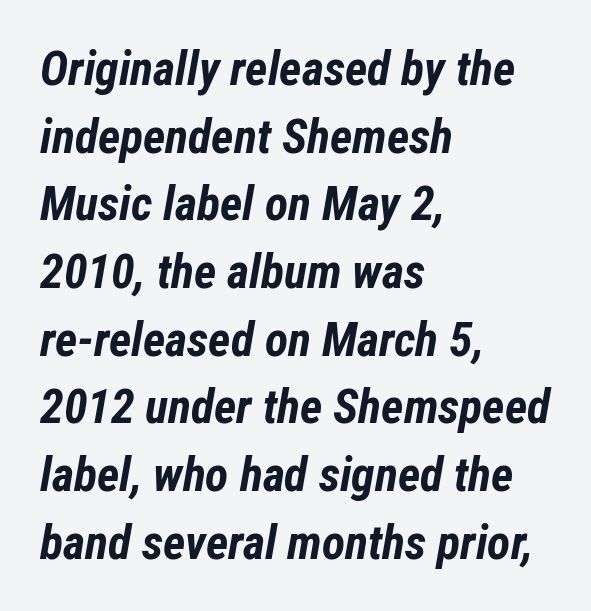
Q: Is the text bold? A: Yes.
Q: Is the text italic (slanted)? A: Yes, it leans right by about 12 degrees.
Q: Is the text underlined? A: No.
Q: How is the paragraph aligned? A: Left-aligned.
Q: Is the spacing between letters normal or unusually wide? A: Normal.
Q: Is the spacing between lines tight, normal or loose? A: Normal.
Q: Width (condensed, normal, or wide)? A: Condensed.
Q: Stroke contrast? A: Low.
Q: x-height? A: Medium.
Q: Monospaced? A: No.
